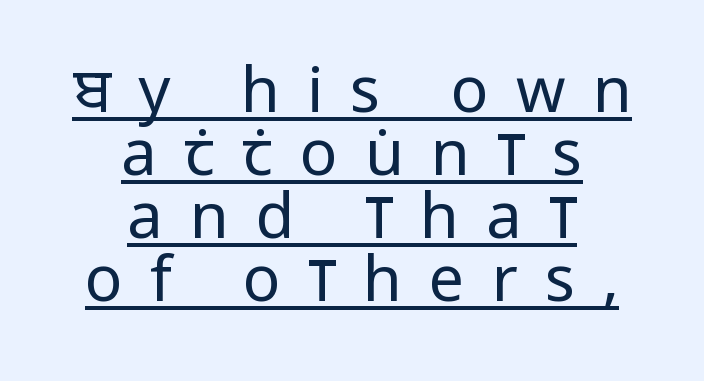
Stems here are at most as thick as an everyday book face. Do the characters align in a grid? No, the font is proportional. The type family on display is of the sans-serif kind. What stands out about the letter spacing? Its width — letters are far apart.
